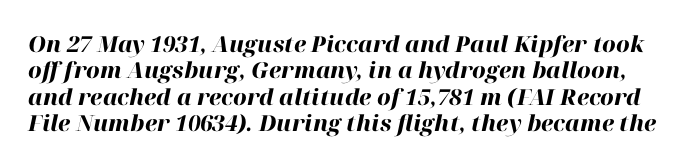
The text carries the slant typical of an italic or oblique font. Every letter is thick-stroked: bold, no question. Descenders hang freely into open space. Students, note that the glyphs here touch the page at normal intervals.
